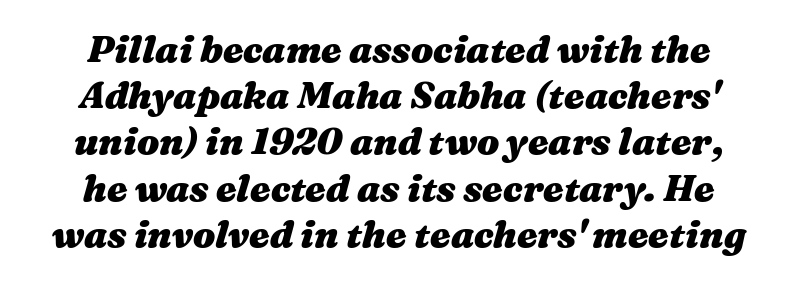
Character widths vary here, with narrow letters taking less room than wide ones. This sample is center-justified, so both line endings float freely. The horizontal fit of the characters is conventional and even. The letters are bold, with thick, heavy strokes.
